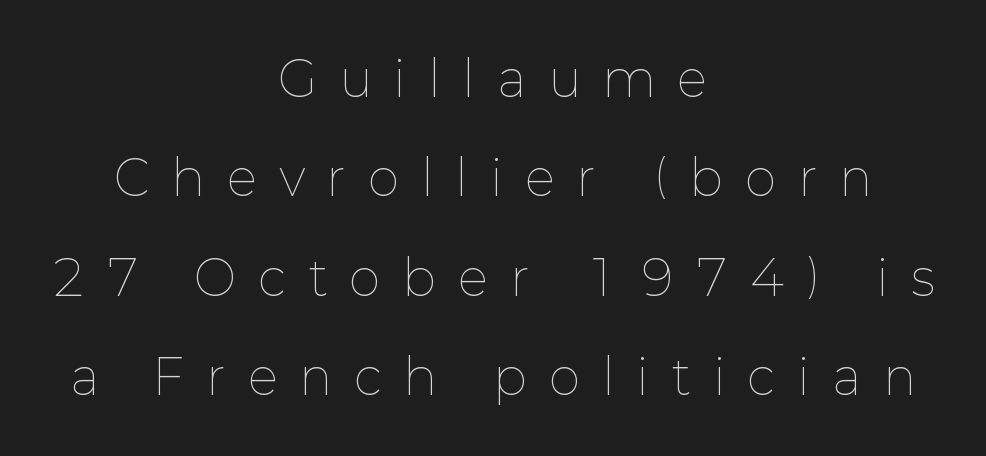
{"italic": "no", "bold": "no", "weight": "thin", "width": "normal", "stroke_contrast": "low", "x_height": "medium", "monospaced": "no", "underline": "no", "align": "center", "line_spacing": "loose", "line_spacing_ratio": 2.07, "letter_spacing": "wide", "letter_spacing_em": 0.48, "glyph_px": 48}
